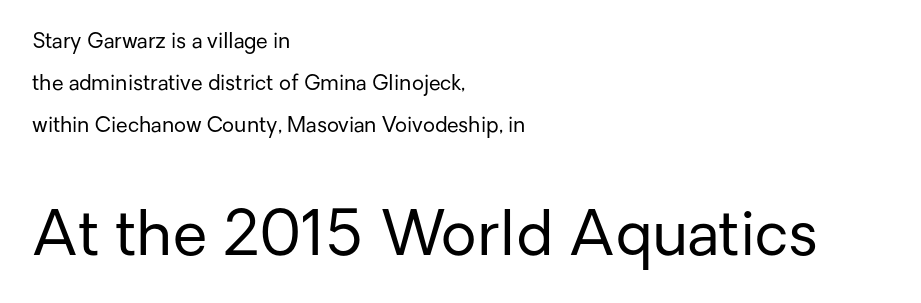
{"serif": "no", "italic": "no", "bold": "no", "weight": "regular", "width": "normal", "stroke_contrast": "low", "x_height": "medium", "monospaced": "no", "underline": "no", "align": "left", "line_spacing": "loose", "line_spacing_ratio": 2.0, "letter_spacing": "normal", "letter_spacing_em": 0.0, "larger_block": "second", "size_ratio": 2.95, "glyph_px": 62}
